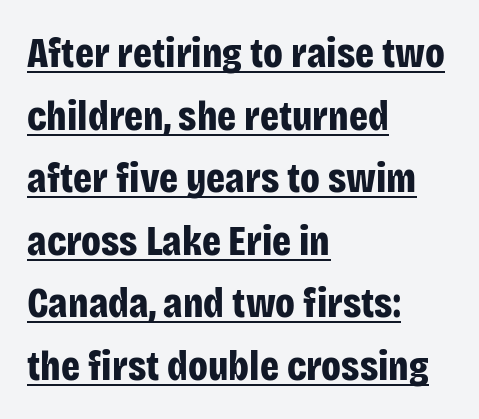
The image shows 42 px bold, condensed sans-serif type, upright; set left-aligned, normal line spacing (1.49x), normal letter spacing, underlined; low stroke contrast and a large x-height.
